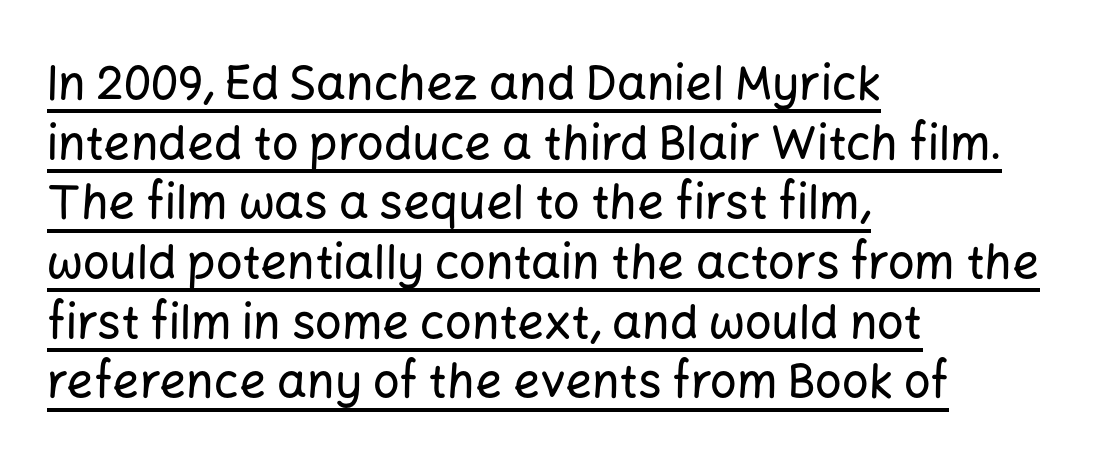
Has an underline been added? It has. Leading: standard. Varying glyph widths throughout — classic text-font behaviour. A sans-serif font was chosen for this passage.
